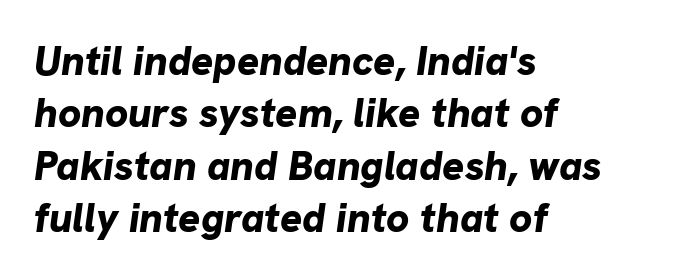
Q: Is the text bold? A: Yes.
Q: Is the text italic (slanted)? A: Yes, it leans right by about 8 degrees.
Q: Is the text underlined? A: No.
Q: How is the paragraph aligned? A: Left-aligned.
Q: Is the spacing between letters normal or unusually wide? A: Normal.
Q: Is the spacing between lines tight, normal or loose? A: Normal.
Q: Width (condensed, normal, or wide)? A: Normal.
Q: Stroke contrast? A: Low.
Q: x-height? A: Medium.
Q: Monospaced? A: No.
